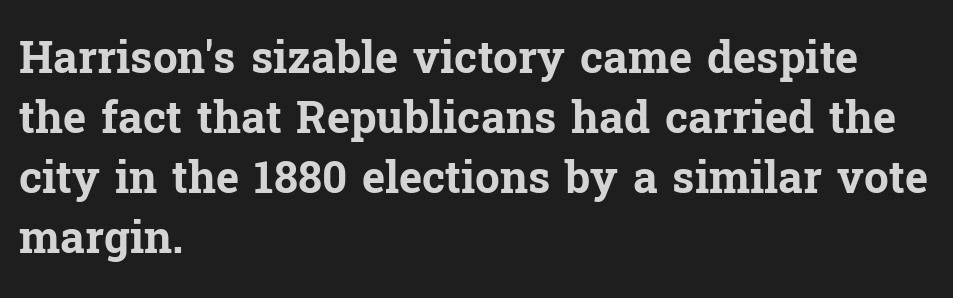
{"serif": "yes", "italic": "no", "bold": "yes", "weight": "bold", "width": "normal", "stroke_contrast": "low", "x_height": "medium", "monospaced": "no", "underline": "no", "align": "left", "line_spacing": "normal", "line_spacing_ratio": 1.36, "letter_spacing": "normal", "letter_spacing_em": 0.0, "glyph_px": 44}
